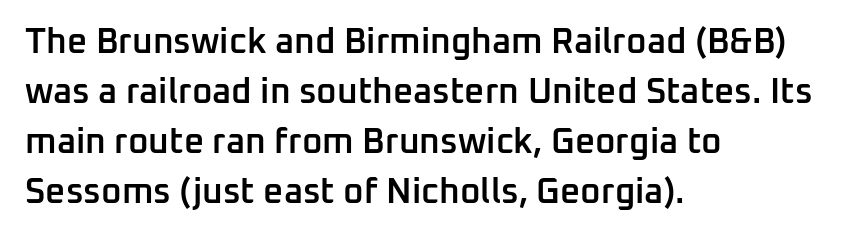
Q: Is the text bold? A: Semi-bold.
Q: Is the text italic (slanted)? A: No, it is upright.
Q: Is the typeface a serif or a sans-serif typeface? A: Sans-serif.
Q: Is the text underlined? A: No.
Q: How is the paragraph aligned? A: Left-aligned.
Q: Is the spacing between letters normal or unusually wide? A: Normal.
Q: Is the spacing between lines tight, normal or loose? A: Normal.
Q: Width (condensed, normal, or wide)? A: Normal.
Q: Stroke contrast? A: Low.
Q: x-height? A: Medium.
Q: Monospaced? A: No.
